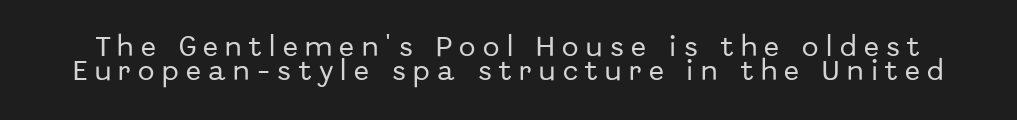
The image shows 22 px text type, upright; set tight line spacing (1.1x), unusually wide letter spacing (+0.34 em), not underlined.
